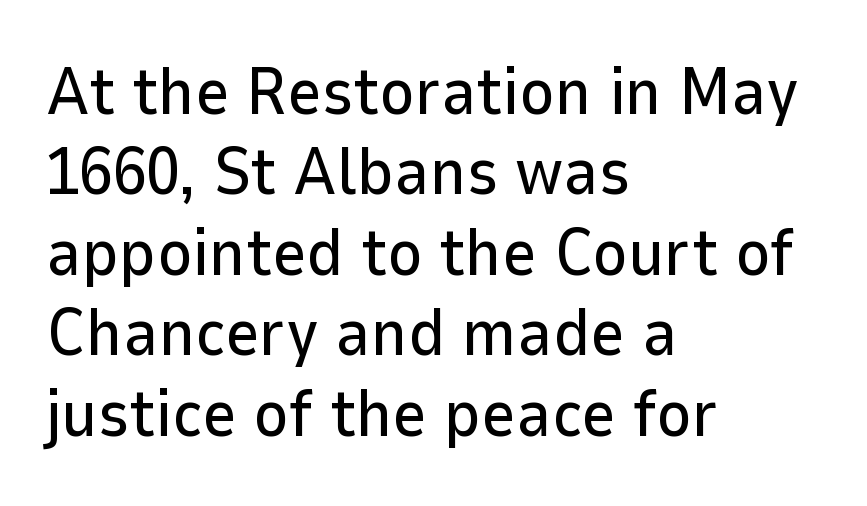
Every stem runs plumb, perpendicular to the baseline. Plain, unruled lines of type. Observe the ordinary spacing: letters are neighbours, not strangers. Do the characters align in a grid? No, the font is proportional. Line starts are locked; line ends wander. Nothing sits at the stroke ends, so this counts as sans-serif.
